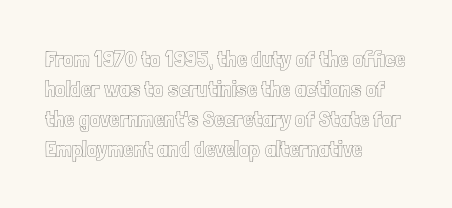
{"italic": "no", "underline": "no", "align": "left", "line_spacing": "normal", "line_spacing_ratio": 1.3, "letter_spacing": "normal", "letter_spacing_em": 0.0, "glyph_px": 23}
